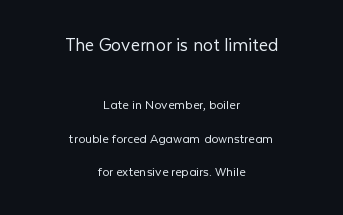
Q: Is the text bold? A: No.
Q: Is the text italic (slanted)? A: No, it is upright.
Q: Is the text underlined? A: No.
Q: How is the paragraph aligned? A: Centered.
Q: Is the spacing between letters normal or unusually wide? A: Normal.
Q: Is the spacing between lines tight, normal or loose? A: Loose.
Q: Which block of text is set in a larger size, the first (top) or the second (bottom)? A: The first (top) one.
